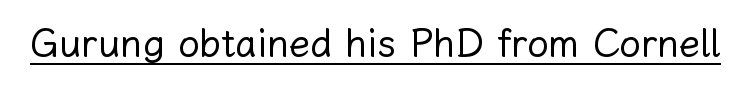
This is roman type, the default non-slanted kind. Descenders here cross a horizontal rule under the line. These lines are rendered in a variable-pitch font. Weight: regular or lighter. The tracking reads as untouched default to a designer's eye.
